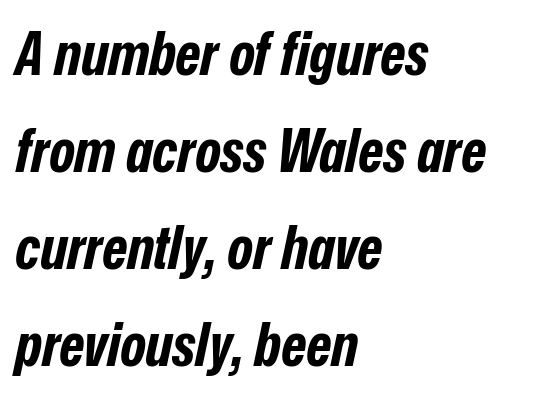
{"italic": "yes", "lean": "right", "slant_degrees": 12, "bold": "yes", "weight": "bold", "width": "condensed", "stroke_contrast": "low", "x_height": "medium", "monospaced": "no", "underline": "no", "align": "left", "line_spacing": "normal", "line_spacing_ratio": 1.59, "letter_spacing": "normal", "letter_spacing_em": 0.0, "glyph_px": 61}
